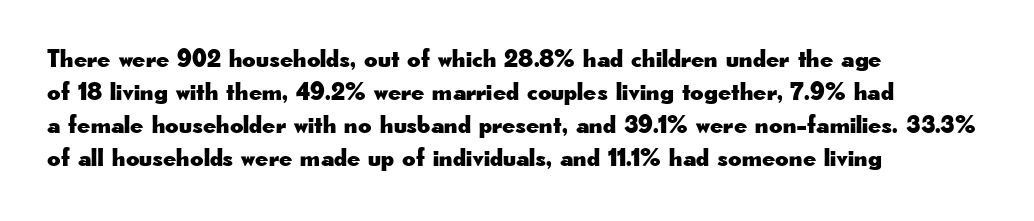
The foot of each line stays bare and open. Leading matches the norm, producing a regular column. The paragraph shown leans on its left margin. The gaps between neighbouring characters are ordinary and unremarkable. Italic? Not at all — the glyphs are vertical.
